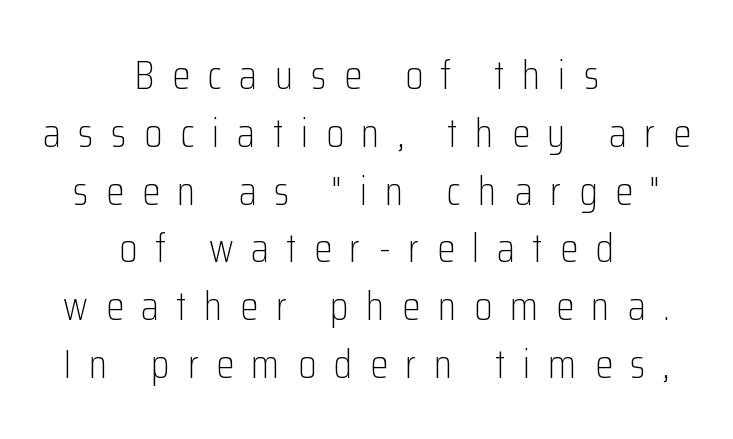
The image shows 41 px light, condensed sans-serif type, upright; set centered, normal line spacing (1.41x), unusually wide letter spacing (+0.43 em), not underlined; low stroke contrast and a medium x-height.
